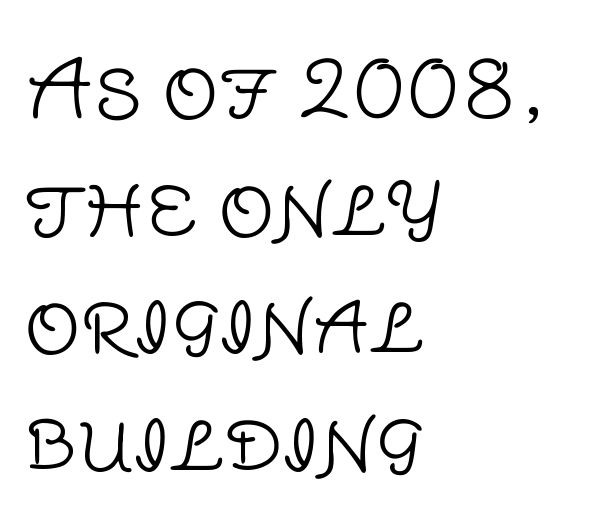
{"serif": "no", "bold": "no", "weight": "light", "width": "normal", "stroke_contrast": "low", "x_height": "large", "monospaced": "no", "underline": "no", "align": "left", "line_spacing": "normal", "line_spacing_ratio": 1.49, "letter_spacing": "normal", "letter_spacing_em": 0.0, "glyph_px": 79}
